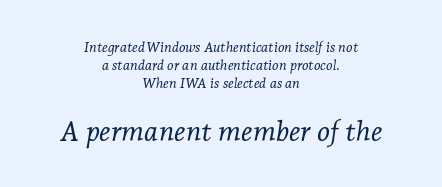
{"serif": "yes", "italic": "yes", "lean": "right", "slant_degrees": 7, "bold": "no", "weight": "light", "width": "normal", "stroke_contrast": "low", "x_height": "medium", "monospaced": "no", "underline": "no", "align": "center", "line_spacing": "normal", "line_spacing_ratio": 1.28, "letter_spacing": "normal", "letter_spacing_em": 0.0, "larger_block": "second", "size_ratio": 2.0, "glyph_px": 28}
